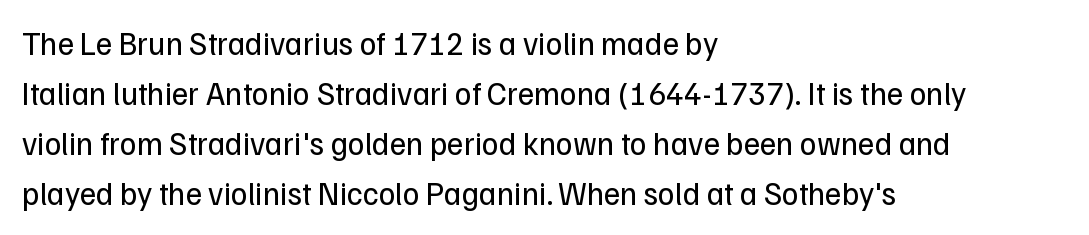
{"serif": "no", "italic": "no", "bold": "no", "weight": "regular", "width": "normal", "stroke_contrast": "low", "x_height": "medium", "monospaced": "no", "underline": "no", "align": "left", "line_spacing": "normal", "line_spacing_ratio": 1.56, "letter_spacing": "normal", "letter_spacing_em": 0.0, "glyph_px": 32}
